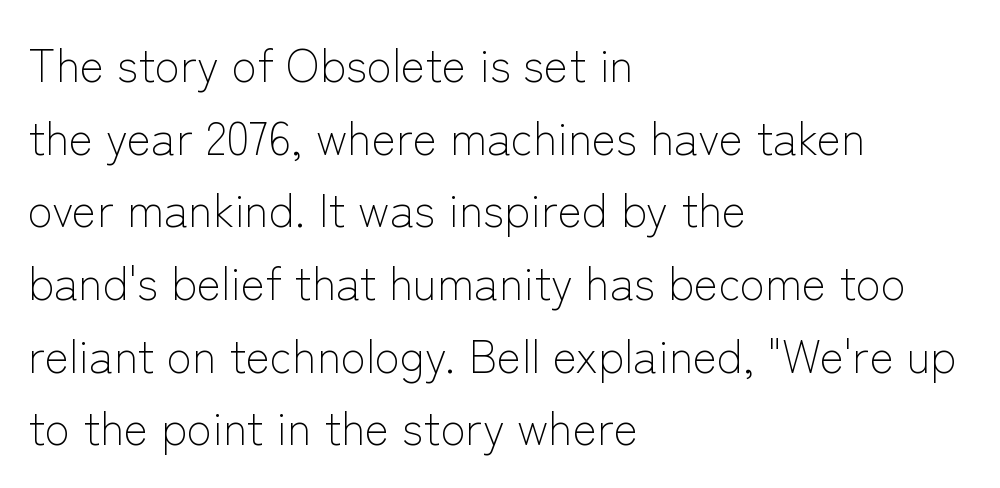
The image shows 46 px light sans-serif type, upright; set left-aligned, normal line spacing (1.58x), normal letter spacing, not underlined; low stroke contrast and a medium x-height.
